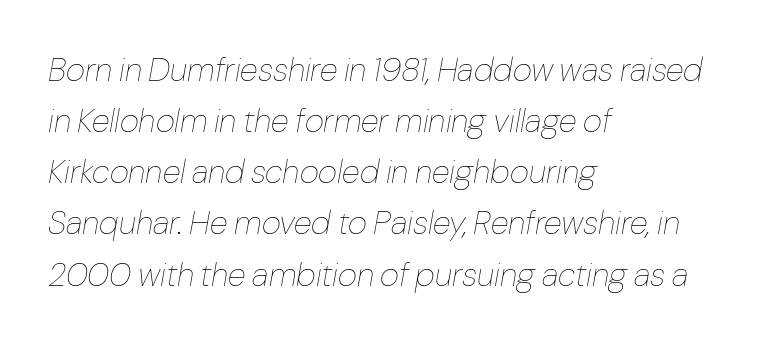
{"italic": "yes", "lean": "right", "slant_degrees": 10, "bold": "no", "weight": "thin", "width": "normal", "stroke_contrast": "low", "x_height": "medium", "monospaced": "no", "underline": "no", "align": "left", "line_spacing": "normal", "line_spacing_ratio": 1.55, "letter_spacing": "normal", "letter_spacing_em": 0.0, "glyph_px": 33}
